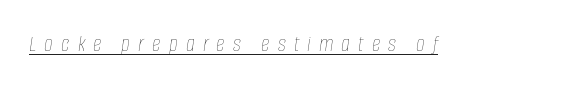
These lines were composed using italics. The typesetter has applied underlining to the passage shown. This rendering widens character spacing well past its baseline value. A quiet, ordinary-to-light weight characterises the typeface.
